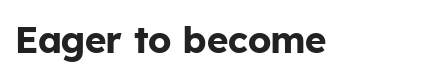
Q: Is the text bold? A: Yes.
Q: Is the text italic (slanted)? A: No, it is upright.
Q: Is the typeface a serif or a sans-serif typeface? A: Sans-serif.
Q: Is the text underlined? A: No.
Q: Is the spacing between letters normal or unusually wide? A: Normal.
Q: Width (condensed, normal, or wide)? A: Normal.
Q: Stroke contrast? A: Low.
Q: x-height? A: Medium.
Q: Monospaced? A: No.
